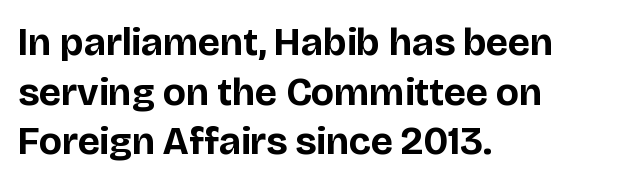
Typeset ragged right — the left edge is the straight one. The rendering shows plain stroke endings on the letterforms — a sans-serif design. Tracking here is standard; glyphs follow each other at the usual distance. Posture: vertical. The face used here is proportionally spaced, like ordinary book or web type. Underlining? Definitely not there.
